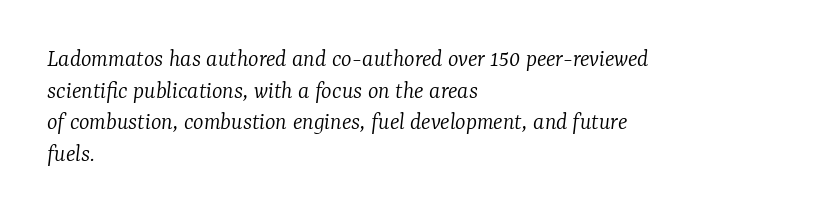
Q: Is the text bold? A: No.
Q: Is the text italic (slanted)? A: Yes, it leans right by about 7 degrees.
Q: Is the text underlined? A: No.
Q: How is the paragraph aligned? A: Left-aligned.
Q: Is the spacing between letters normal or unusually wide? A: Normal.
Q: Is the spacing between lines tight, normal or loose? A: Normal.
